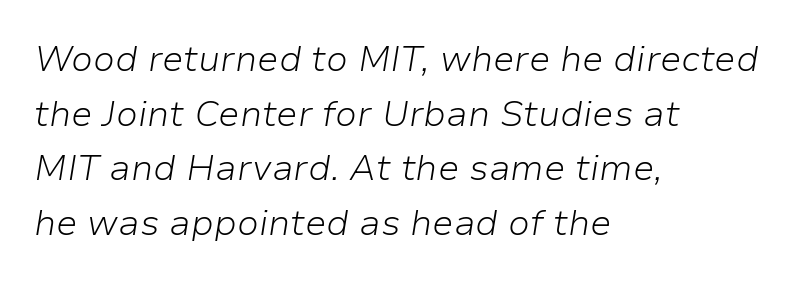
Q: Is the text bold? A: No.
Q: Is the text italic (slanted)? A: Yes, it leans right by about 9 degrees.
Q: Is the text underlined? A: No.
Q: How is the paragraph aligned? A: Left-aligned.
Q: Is the spacing between letters normal or unusually wide? A: Normal.
Q: Is the spacing between lines tight, normal or loose? A: Normal.
Q: Width (condensed, normal, or wide)? A: Normal.
Q: Stroke contrast? A: Low.
Q: x-height? A: Medium.
Q: Monospaced? A: No.
